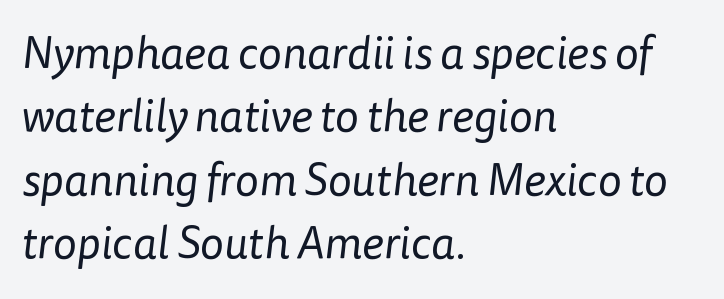
{"serif": "no", "bold": "no", "weight": "regular", "width": "normal", "stroke_contrast": "low", "x_height": "medium", "monospaced": "no", "underline": "no", "align": "left", "line_spacing": "normal", "line_spacing_ratio": 1.41, "letter_spacing": "normal", "letter_spacing_em": 0.0, "glyph_px": 45}
